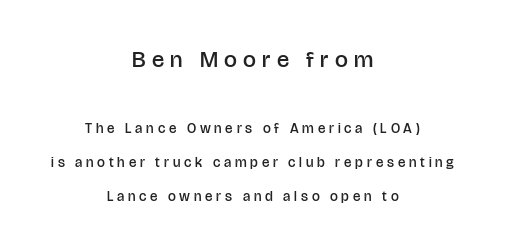
Q: Is the text bold? A: Semi-bold.
Q: Is the text italic (slanted)? A: No, it is upright.
Q: Is the text underlined? A: No.
Q: How is the paragraph aligned? A: Centered.
Q: Is the spacing between letters normal or unusually wide? A: Unusually wide.
Q: Is the spacing between lines tight, normal or loose? A: Loose.
Q: Which block of text is set in a larger size, the first (top) or the second (bottom)? A: The first (top) one.
